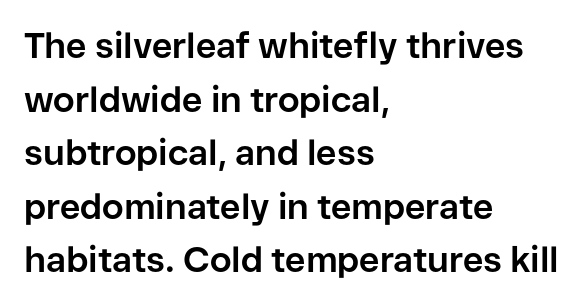
{"serif": "no", "italic": "no", "bold": "yes", "weight": "bold", "width": "normal", "stroke_contrast": "low", "x_height": "medium", "monospaced": "no", "underline": "no", "align": "left", "line_spacing": "normal", "line_spacing_ratio": 1.53, "letter_spacing": "normal", "letter_spacing_em": 0.0, "glyph_px": 35}
